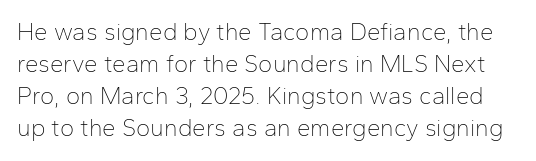
Q: Is the text bold? A: No.
Q: Is the text italic (slanted)? A: No, it is upright.
Q: Is the text underlined? A: No.
Q: Is the spacing between letters normal or unusually wide? A: Normal.
Q: Is the spacing between lines tight, normal or loose? A: Normal.
